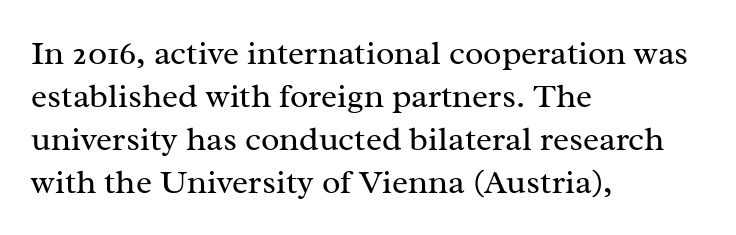
The foot of each line stays bare and open. The face used here is rendered with its standard letterfit. Vertical stems look standard width or narrower in stroke. Upright lettering throughout. Horizontally, the lines are justified to the leading edge only.
